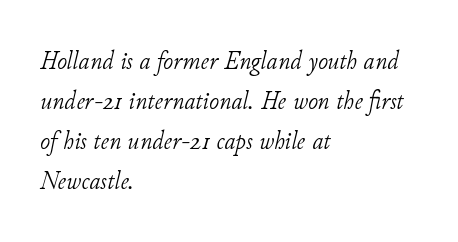
The image shows 27 px text type, italic (leaning right); set left-aligned, normal line spacing (1.48x), normal letter spacing, not underlined.
